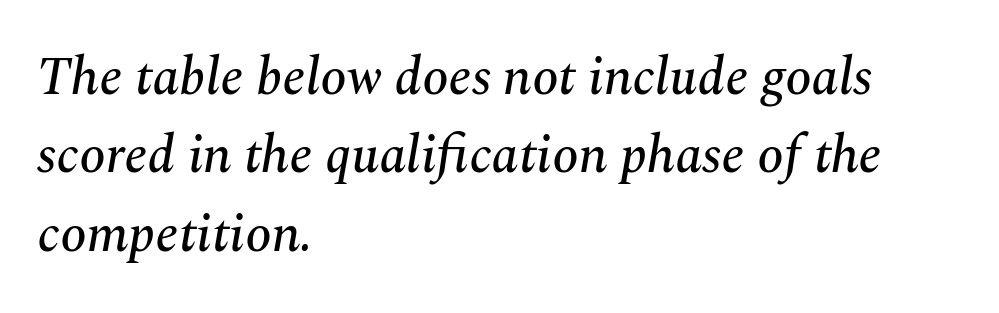
Q: Is the text italic (slanted)? A: Yes, it leans right by about 10 degrees.
Q: Is the typeface a serif or a sans-serif typeface? A: Serif.
Q: Is the text underlined? A: No.
Q: How is the paragraph aligned? A: Left-aligned.
Q: Is the spacing between letters normal or unusually wide? A: Normal.
Q: Is the spacing between lines tight, normal or loose? A: Normal.
Q: Width (condensed, normal, or wide)? A: Normal.
Q: Stroke contrast? A: Medium.
Q: x-height? A: Medium.
Q: Monospaced? A: No.
